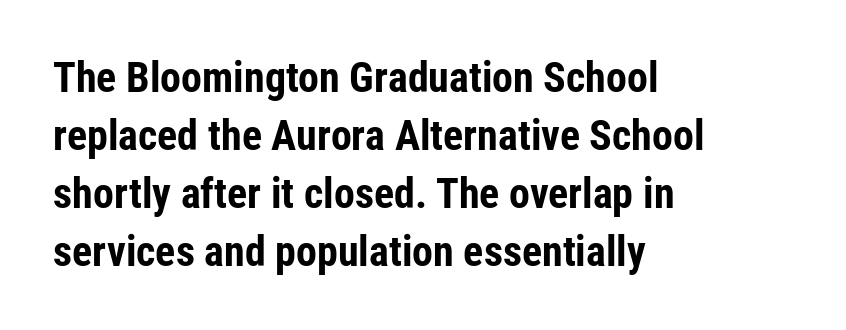
The image shows 42 px bold, condensed sans-serif type, upright; set left-aligned, normal line spacing (1.38x), normal letter spacing, not underlined; low stroke contrast and a medium x-height.
